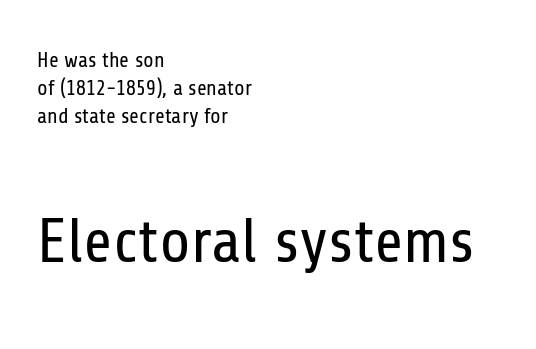
The image shows 63 px regular-weight, condensed sans-serif type, upright; set left-aligned, normal line spacing (1.34x), normal letter spacing, not underlined; the second (bottom) block is 3.0x larger; low stroke contrast and a medium x-height.
